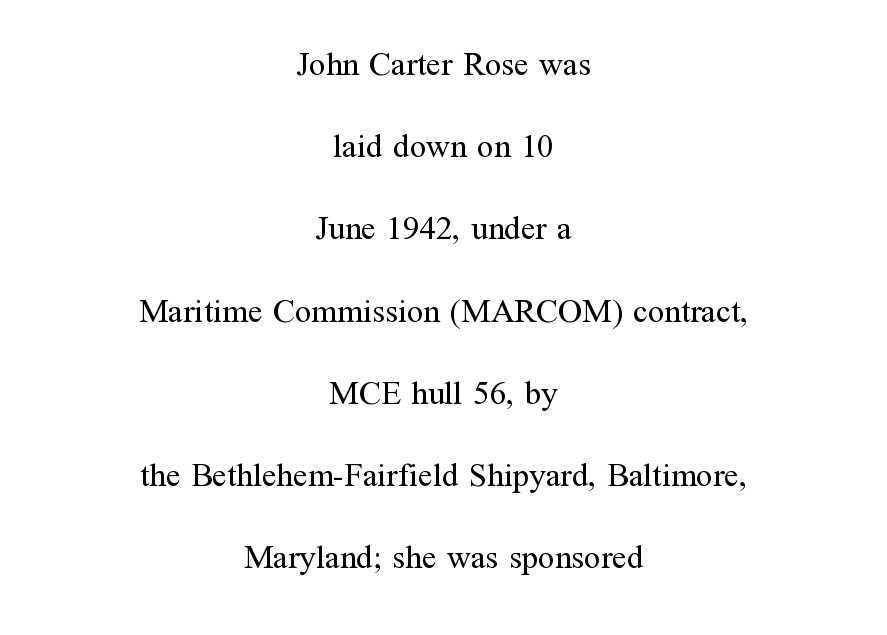
The image shows 33 px regular-weight serif type, upright; set centered, loose line spacing (2.49x), normal letter spacing, not underlined; medium stroke contrast and a medium x-height.
